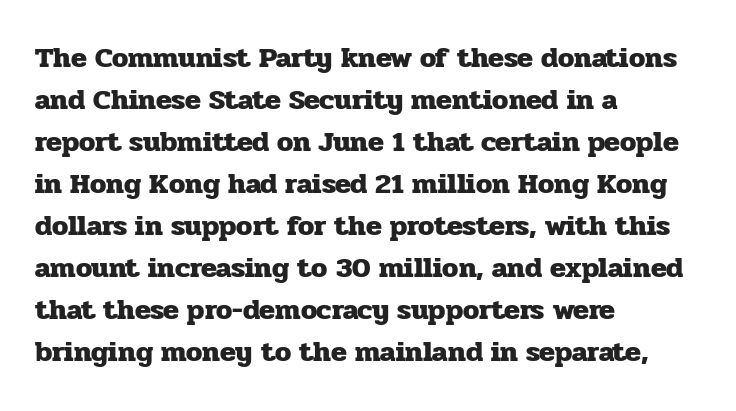
Q: Is the text bold? A: Yes.
Q: Is the text italic (slanted)? A: No, it is upright.
Q: Is the typeface a serif or a sans-serif typeface? A: Serif.
Q: Is the text underlined? A: No.
Q: How is the paragraph aligned? A: Left-aligned.
Q: Is the spacing between letters normal or unusually wide? A: Normal.
Q: Is the spacing between lines tight, normal or loose? A: Normal.
Q: Width (condensed, normal, or wide)? A: Normal.
Q: Stroke contrast? A: Low.
Q: x-height? A: Medium.
Q: Monospaced? A: No.
